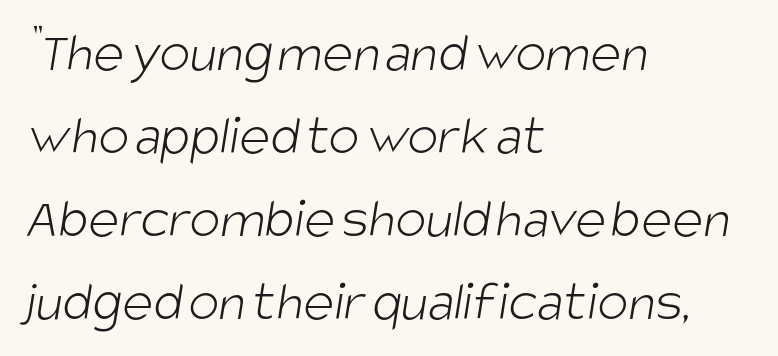
{"serif": "no", "bold": "no", "weight": "light", "width": "condensed", "stroke_contrast": "low", "x_height": "large", "monospaced": "no", "underline": "no", "align": "left", "line_spacing": "normal", "line_spacing_ratio": 1.43, "letter_spacing": "normal", "letter_spacing_em": 0.0, "glyph_px": 58}
